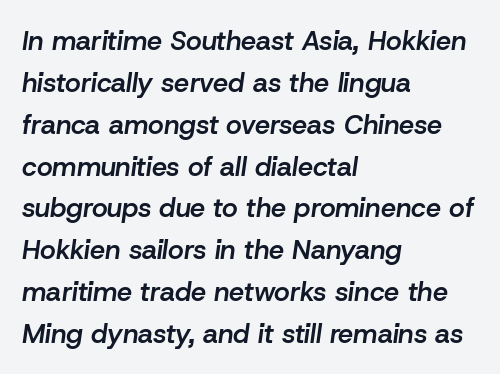
{"italic": "yes", "lean": "right", "slant_degrees": 8, "bold": "semi", "underline": "no", "align": "left", "line_spacing": "normal", "line_spacing_ratio": 1.55, "letter_spacing": "normal", "letter_spacing_em": 0.0, "glyph_px": 27}
